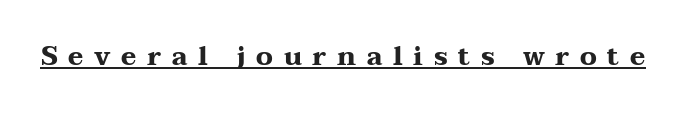
The image shows 26 px bold type, upright; set unusually wide letter spacing (+0.41 em), underlined.
